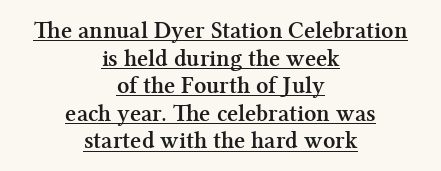
{"italic": "no", "bold": "yes", "underline": "yes", "align": "center", "line_spacing": "tight", "line_spacing_ratio": 1.15, "letter_spacing": "normal", "letter_spacing_em": 0.0, "glyph_px": 24}
